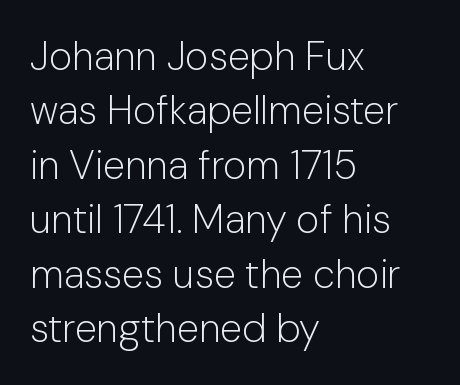
Q: Is the text bold? A: No.
Q: Is the text italic (slanted)? A: No, it is upright.
Q: Is the typeface a serif or a sans-serif typeface? A: Sans-serif.
Q: Is the text underlined? A: No.
Q: How is the paragraph aligned? A: Left-aligned.
Q: Is the spacing between letters normal or unusually wide? A: Normal.
Q: Is the spacing between lines tight, normal or loose? A: Normal.
Q: Width (condensed, normal, or wide)? A: Normal.
Q: Stroke contrast? A: Low.
Q: x-height? A: Medium.
Q: Monospaced? A: No.
